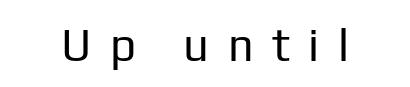
Is this a heavy cut? Hardly; it is regular or lighter. Letterform terminals end flat and unadorned throughout the passage. Letter spacing: wide. Letters rest on an invisible, unmarked baseline. It's the straight-up-and-down kind of type.
